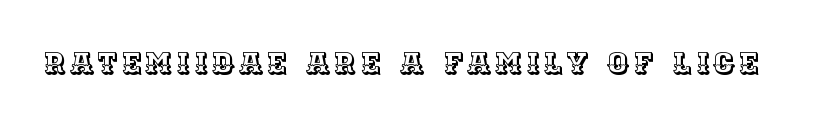
Q: Is the text italic (slanted)? A: No, it is upright.
Q: Is the text underlined? A: No.
Q: Width (condensed, normal, or wide)? A: Normal.
Q: x-height? A: Large.
Q: Monospaced? A: No.
